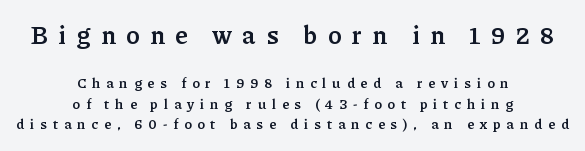
Q: Is the text bold? A: Yes.
Q: Is the text italic (slanted)? A: No, it is upright.
Q: Is the text underlined? A: No.
Q: How is the paragraph aligned? A: Centered.
Q: Is the spacing between letters normal or unusually wide? A: Unusually wide.
Q: Is the spacing between lines tight, normal or loose? A: Normal.
Q: Which block of text is set in a larger size, the first (top) or the second (bottom)? A: The first (top) one.
